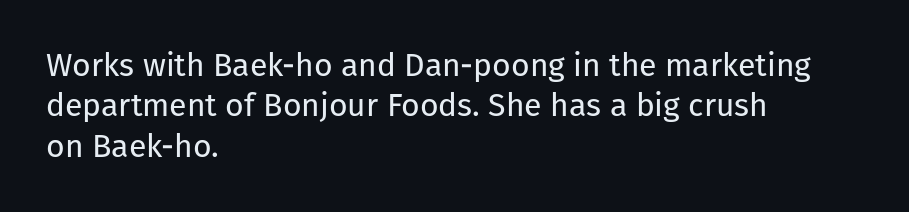
This is the regular roman posture of the typeface. Leading matches the norm, producing a regular column. Caption: multi-line text, flush left, ragged right. A typesetter would call this proportional, since set widths differ per character. Heaviness? Minimal to ordinary, like unemphasized prose.
